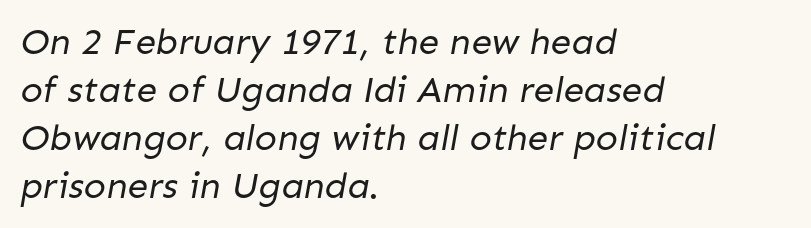
Q: Is the text bold? A: No.
Q: Is the typeface a serif or a sans-serif typeface? A: Sans-serif.
Q: Is the text underlined? A: No.
Q: How is the paragraph aligned? A: Left-aligned.
Q: Is the spacing between letters normal or unusually wide? A: Normal.
Q: Is the spacing between lines tight, normal or loose? A: Normal.
Q: Width (condensed, normal, or wide)? A: Normal.
Q: Stroke contrast? A: Low.
Q: x-height? A: Medium.
Q: Monospaced? A: No.
